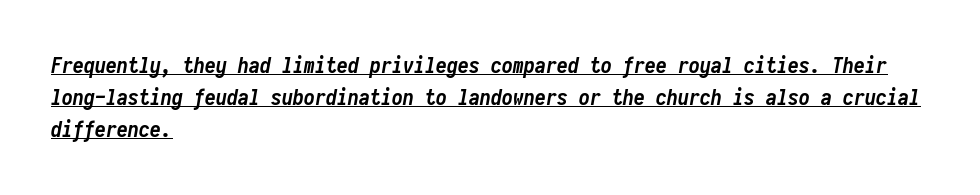
The image shows 22 px bold type, italic (leaning right); set left-aligned, normal line spacing (1.46x), normal letter spacing, underlined.
